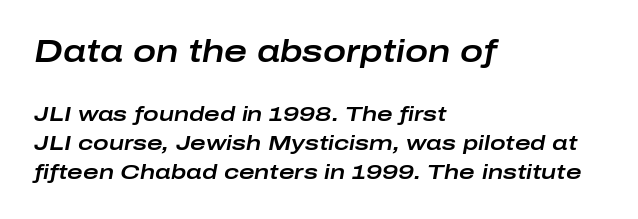
The image shows 31 px wide type, italic (leaning right); set left-aligned, normal line spacing (1.39x), normal letter spacing, not underlined; the first (top) block is 1.48x larger; low stroke contrast and a medium x-height.
